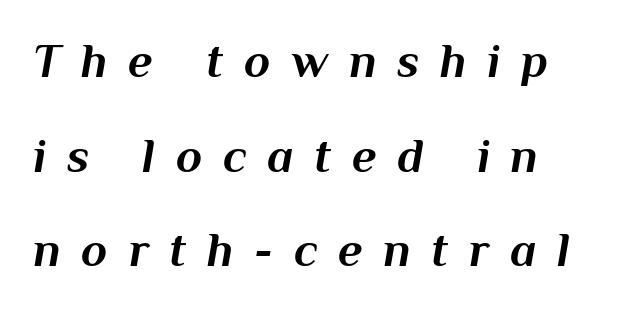
The image shows 48 px bold type, italic (leaning right); set left-aligned, loose line spacing (1.97x), unusually wide letter spacing (+0.43 em), not underlined; medium stroke contrast and a medium x-height.
